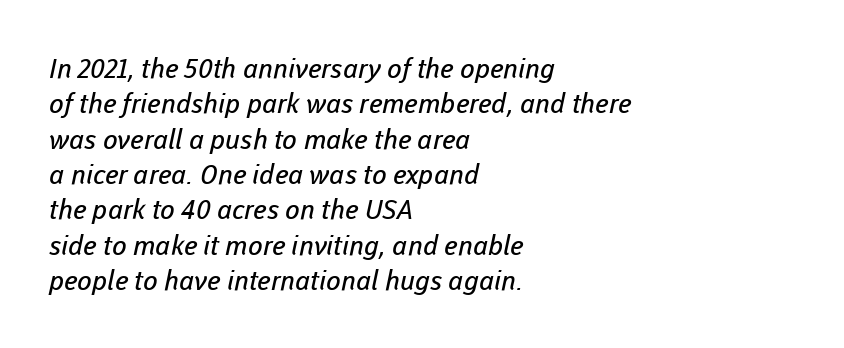
Q: Is the text bold? A: No.
Q: Is the text underlined? A: No.
Q: How is the paragraph aligned? A: Left-aligned.
Q: Is the spacing between letters normal or unusually wide? A: Normal.
Q: Is the spacing between lines tight, normal or loose? A: Normal.
